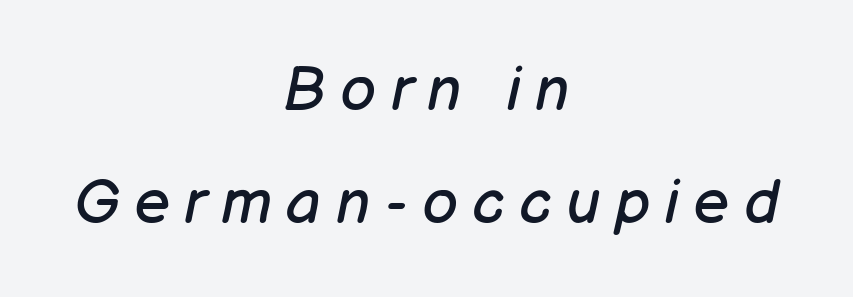
{"italic": "yes", "lean": "right", "slant_degrees": 12, "bold": "no", "weight": "regular", "width": "normal", "stroke_contrast": "low", "x_height": "medium", "monospaced": "no", "underline": "no", "align": "center", "line_spacing_ratio": 1.83, "letter_spacing": "wide", "letter_spacing_em": 0.23, "glyph_px": 62}
